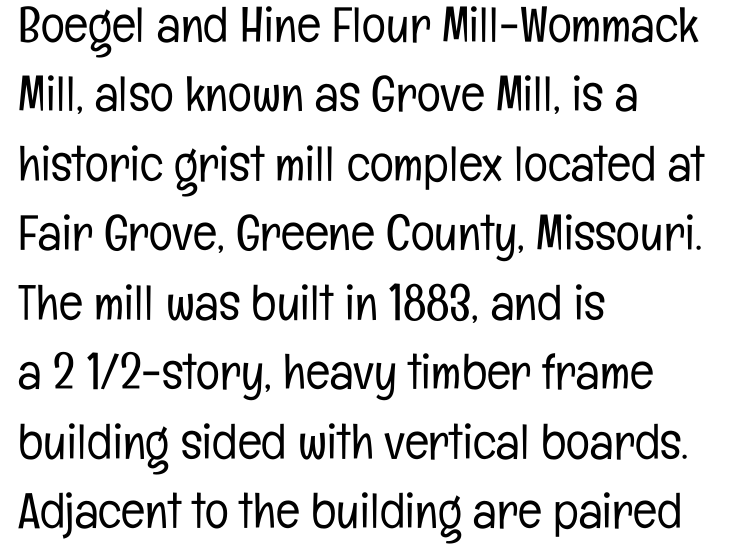
Leading: standard. Nothing unusual about the tracking: characters are spaced as the font intends. The letters advance in unequal steps, a hallmark of proportional type. The characters display no serif detailing; their extremities are plain. Short and long lines alike share a common starting point at left. Descenders hang freely into open space.
